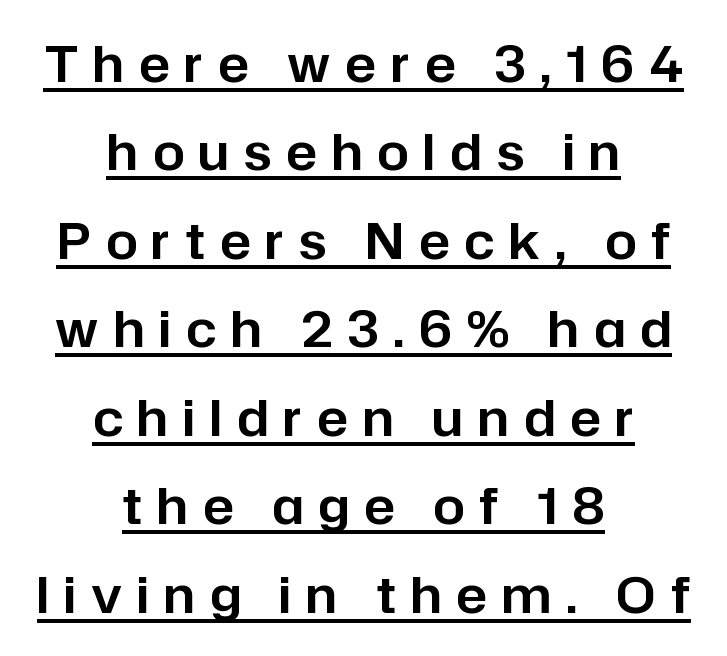
{"serif": "no", "italic": "no", "width": "normal", "stroke_contrast": "low", "x_height": "medium", "monospaced": "no", "underline": "yes", "align": "center", "line_spacing_ratio": 1.77, "letter_spacing": "wide", "letter_spacing_em": 0.3, "glyph_px": 50}
